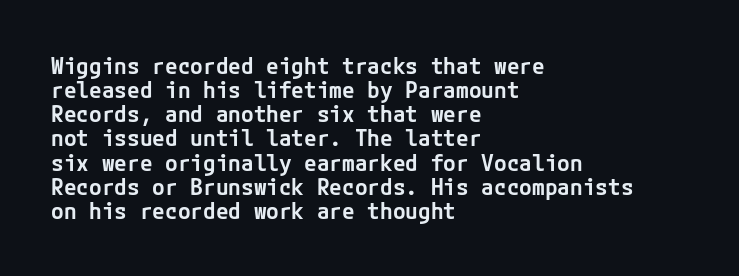
Type without underlining. Does the lettering tilt? It doesn't — this is upright. The rendering uses a semibold face; strokes are thickened but not to full bold. Compared with typical paragraphs, the rows here are closer together.
